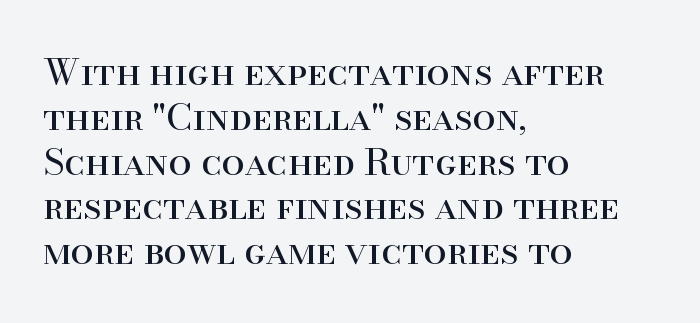
Q: Is the text bold? A: No.
Q: Is the text italic (slanted)? A: No, it is upright.
Q: Is the typeface a serif or a sans-serif typeface? A: Serif.
Q: Is the text underlined? A: No.
Q: How is the paragraph aligned? A: Left-aligned.
Q: Is the spacing between letters normal or unusually wide? A: Normal.
Q: Width (condensed, normal, or wide)? A: Normal.
Q: Stroke contrast? A: High.
Q: x-height? A: Small.
Q: Monospaced? A: No.
